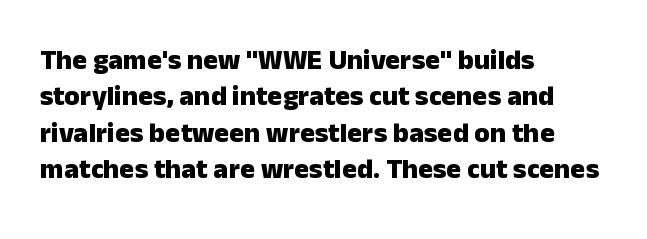
Q: Is the text bold? A: Yes.
Q: Is the text italic (slanted)? A: No, it is upright.
Q: Is the typeface a serif or a sans-serif typeface? A: Sans-serif.
Q: Is the text underlined? A: No.
Q: How is the paragraph aligned? A: Left-aligned.
Q: Is the spacing between letters normal or unusually wide? A: Normal.
Q: Is the spacing between lines tight, normal or loose? A: Normal.
Q: Width (condensed, normal, or wide)? A: Normal.
Q: Stroke contrast? A: Low.
Q: x-height? A: Medium.
Q: Monospaced? A: No.
